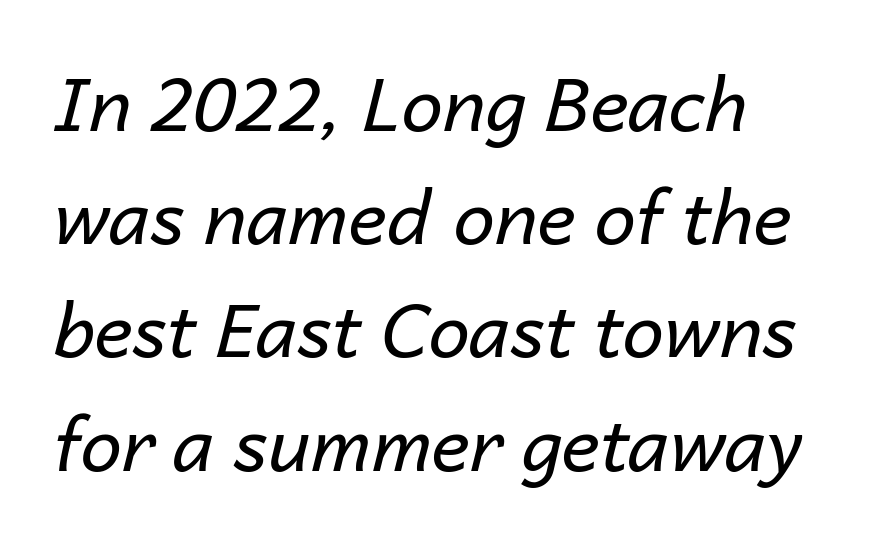
{"italic": "yes", "lean": "right", "slant_degrees": 14, "bold": "no", "weight": "regular", "width": "normal", "stroke_contrast": "low", "x_height": "medium", "monospaced": "no", "underline": "no", "line_spacing": "normal", "line_spacing_ratio": 1.53, "letter_spacing": "normal", "letter_spacing_em": 0.0, "glyph_px": 74}
